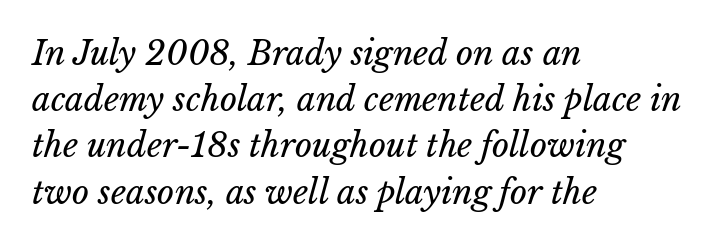
{"bold": "no", "weight": "regular", "width": "normal", "stroke_contrast": "low", "x_height": "medium", "monospaced": "no", "underline": "no", "align": "left", "line_spacing": "normal", "line_spacing_ratio": 1.4, "letter_spacing": "normal", "letter_spacing_em": 0.0, "glyph_px": 33}
